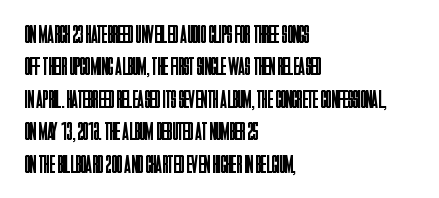
Q: Is the text bold? A: No.
Q: Is the text italic (slanted)? A: No, it is upright.
Q: Is the text underlined? A: No.
Q: How is the paragraph aligned? A: Left-aligned.
Q: Is the spacing between letters normal or unusually wide? A: Normal.
Q: Is the spacing between lines tight, normal or loose? A: Normal.
